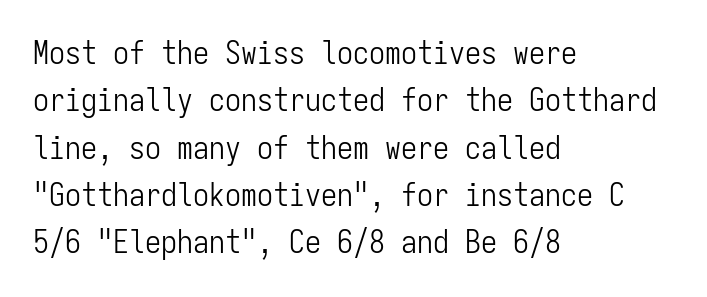
{"serif": "no", "italic": "no", "bold": "no", "weight": "light", "width": "condensed", "stroke_contrast": "low", "x_height": "medium", "monospaced": "yes", "underline": "no", "align": "left", "line_spacing": "normal", "line_spacing_ratio": 1.48, "letter_spacing": "normal", "letter_spacing_em": 0.0, "glyph_px": 32}
